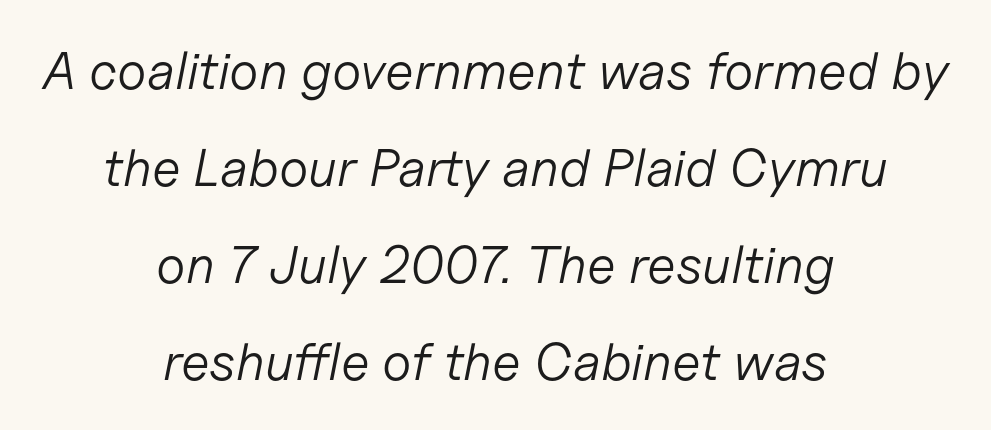
{"italic": "yes", "lean": "right", "slant_degrees": 11, "bold": "no", "weight": "light", "width": "normal", "stroke_contrast": "low", "x_height": "medium", "monospaced": "no", "underline": "no", "align": "center", "line_spacing_ratio": 1.83, "letter_spacing": "normal", "letter_spacing_em": 0.0, "glyph_px": 53}
